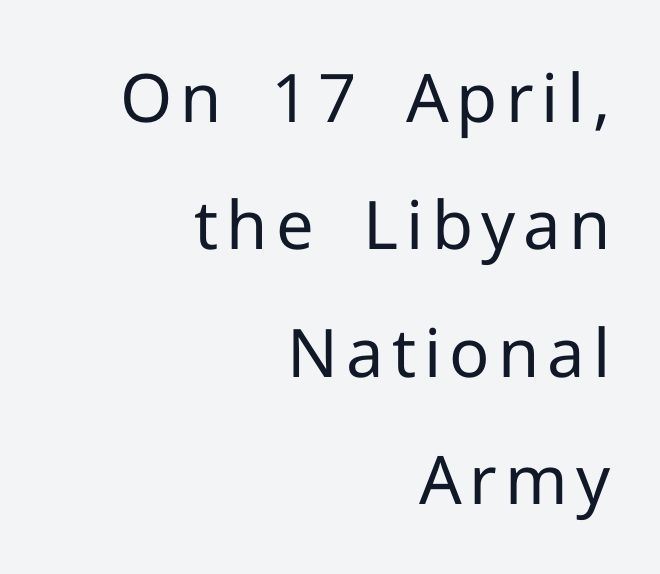
Q: Is the text bold? A: No.
Q: Is the text italic (slanted)? A: No, it is upright.
Q: Is the typeface a serif or a sans-serif typeface? A: Sans-serif.
Q: Is the text underlined? A: No.
Q: How is the paragraph aligned? A: Right-aligned.
Q: Is the spacing between lines tight, normal or loose? A: Loose.
Q: Width (condensed, normal, or wide)? A: Normal.
Q: Stroke contrast? A: Low.
Q: x-height? A: Medium.
Q: Monospaced? A: No.
